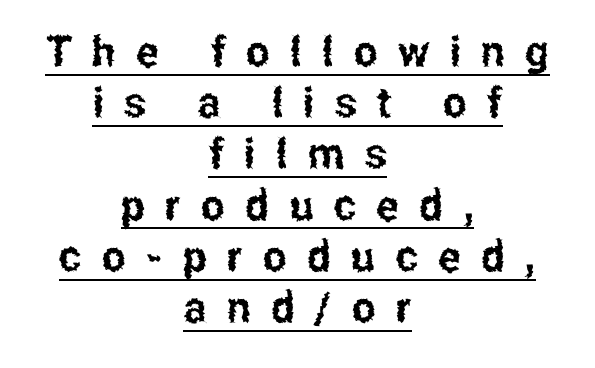
Q: Is the text italic (slanted)? A: No, it is upright.
Q: Is the typeface a serif or a sans-serif typeface? A: Sans-serif.
Q: Is the text underlined? A: Yes.
Q: How is the paragraph aligned? A: Centered.
Q: Is the spacing between letters normal or unusually wide? A: Unusually wide.
Q: Width (condensed, normal, or wide)? A: Condensed.
Q: Stroke contrast? A: Low.
Q: x-height? A: Medium.
Q: Monospaced? A: No.
